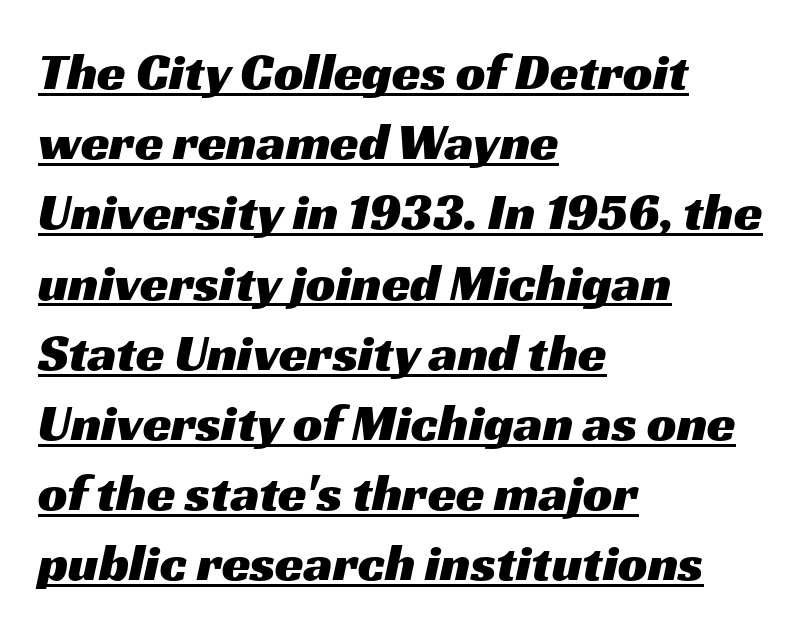
{"serif": "no", "width": "wide", "stroke_contrast": "medium", "x_height": "medium", "monospaced": "no", "underline": "yes", "align": "left", "line_spacing": "normal", "line_spacing_ratio": 1.35, "letter_spacing": "normal", "letter_spacing_em": 0.0, "glyph_px": 52}
